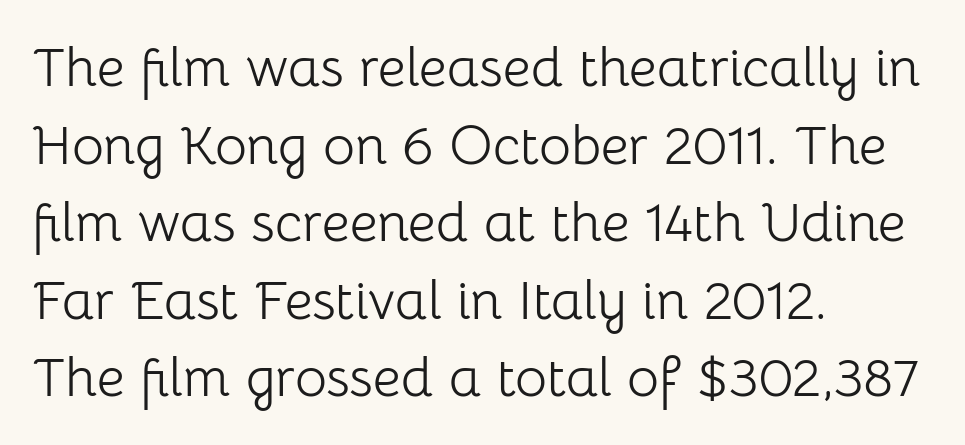
A quiet, ordinary-to-light weight characterises the typeface. Varying glyph widths throughout — classic text-font behaviour. The rendering keeps characters at their native spacing. Baseline-to-baseline distance is the conventional proportion of letter height.
